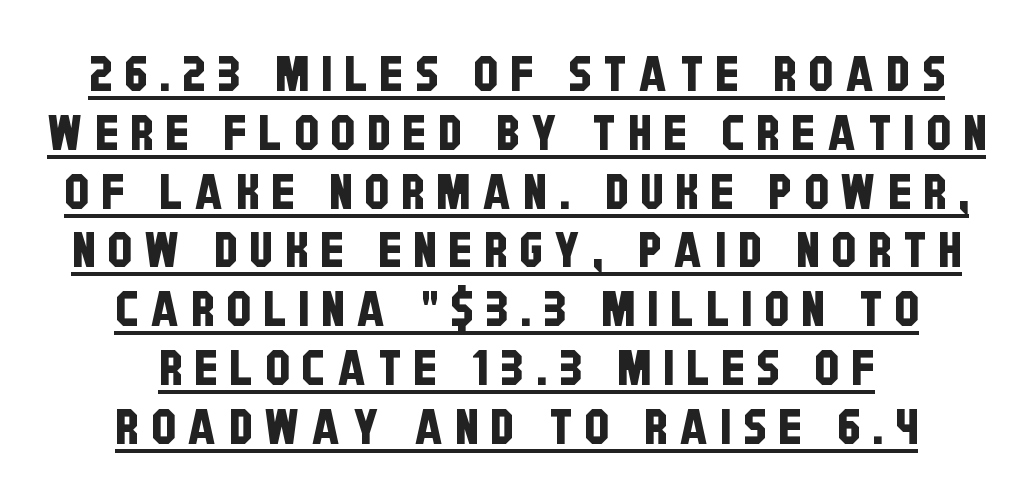
{"serif": "no", "width": "condensed", "stroke_contrast": "low", "x_height": "large", "monospaced": "no", "underline": "yes", "line_spacing_ratio": 1.2, "letter_spacing": "wide", "letter_spacing_em": 0.25, "glyph_px": 49}
